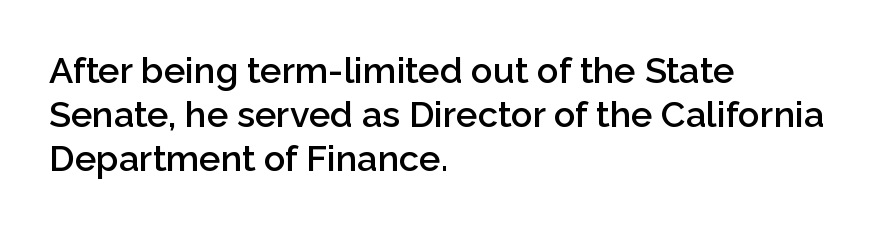
How are the letters spaced? Ordinarily, with no added tracking. The rendering shows plain stroke endings on the letterforms — a sans-serif design. Bare-footed words on every line. This is roman type, the default non-slanted kind.
